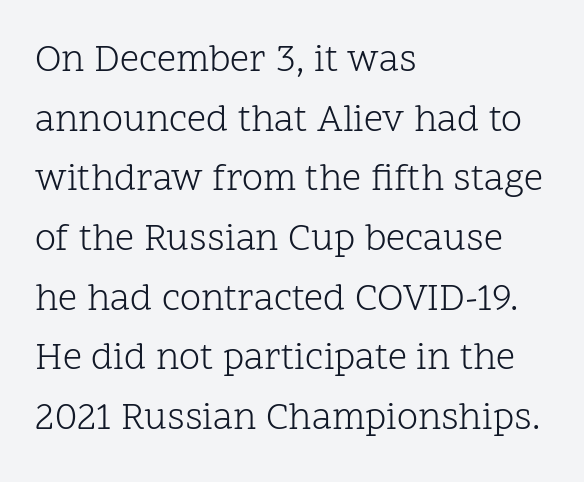
Proportional: the letters do not fall into vertical columns. The horizontal fit of the characters is conventional and even. Weight: in the light-to-regular range. Each row of text sits above clean, open space. Leading: standard.
